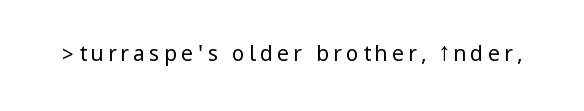
{"italic": "no", "bold": "no", "underline": "no", "letter_spacing": "wide", "letter_spacing_em": 0.2, "glyph_px": 21}
